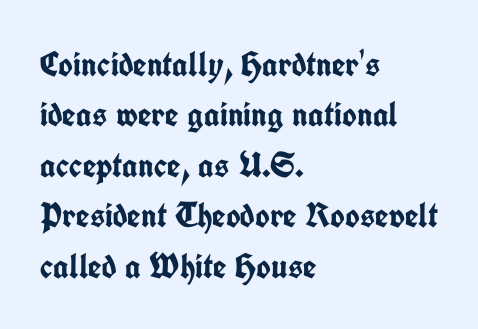
The image shows 35 px semibold, condensed sans-serif type, upright; set left-aligned, normal line spacing (1.44x), normal letter spacing, not underlined; low stroke contrast and a medium x-height.
